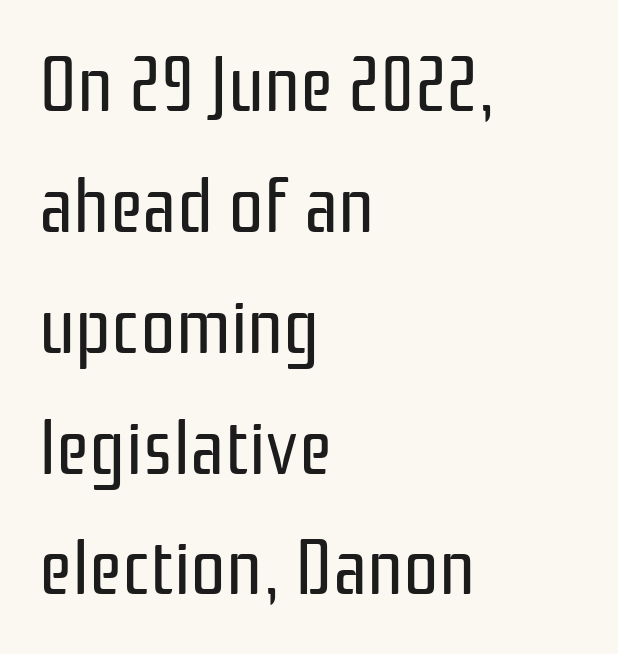
The image shows 79 px regular-weight, condensed sans-serif type, upright; set left-aligned, normal line spacing (1.53x), normal letter spacing, not underlined; low stroke contrast and a medium x-height.
